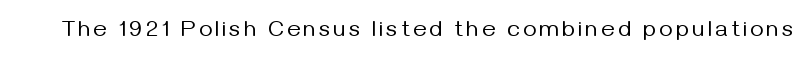
Honestly, there is no underline to notice here at all. This is roman type, the default non-slanted kind. Weight: not bold — regular or lighter.
